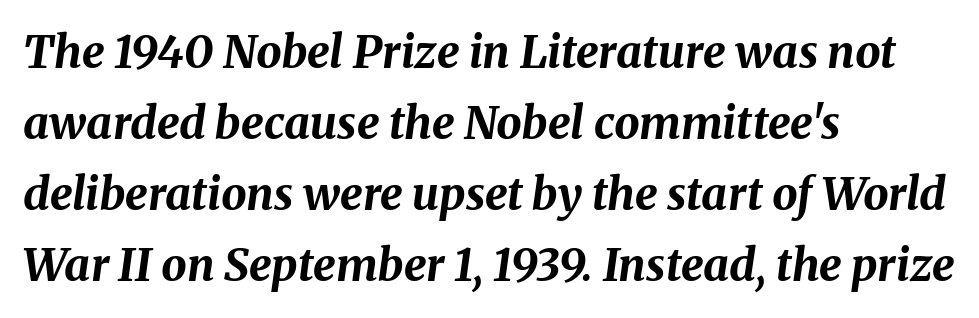
The image shows 45 px bold type, italic (leaning right); set left-aligned, normal line spacing (1.58x), normal letter spacing, not underlined; medium stroke contrast and a medium x-height.
